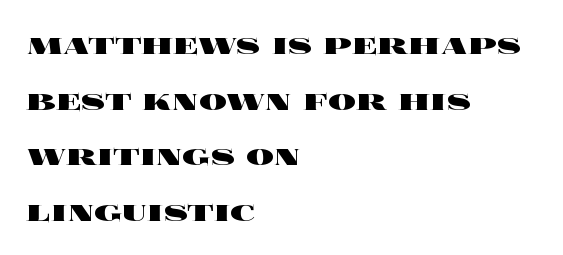
Just letters on the line, the space beneath them empty. Honestly, the row spacing looks completely unremarkable. No italicization has been applied; the sample stays upright. Do the characters align in a grid? No, the font is proportional. Is the letter spacing exaggerated? No — it looks like the ordinary default.
